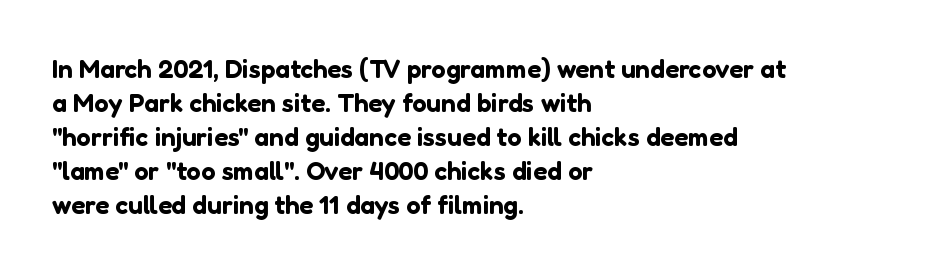
The image shows 26 px text type, upright; set left-aligned, normal line spacing (1.31x), normal letter spacing, not underlined.
